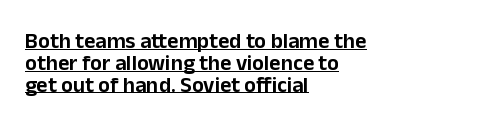
Q: Is the text italic (slanted)? A: No, it is upright.
Q: Is the text underlined? A: Yes.
Q: How is the paragraph aligned? A: Left-aligned.
Q: Is the spacing between letters normal or unusually wide? A: Normal.
Q: Is the spacing between lines tight, normal or loose? A: Tight.
